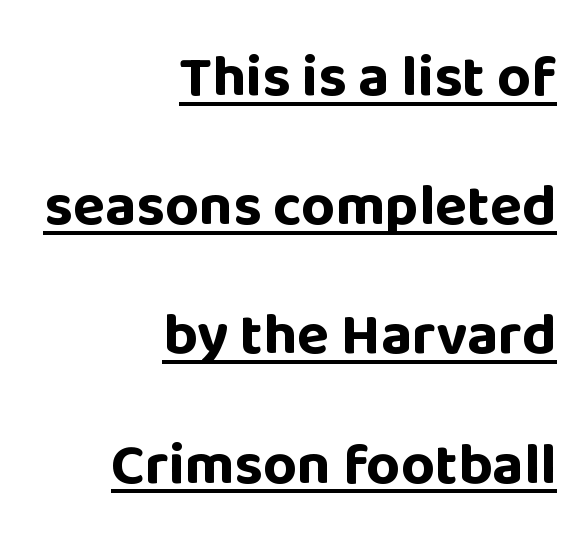
Q: Is the text bold? A: Yes.
Q: Is the text italic (slanted)? A: No, it is upright.
Q: Is the typeface a serif or a sans-serif typeface? A: Sans-serif.
Q: Is the text underlined? A: Yes.
Q: How is the paragraph aligned? A: Right-aligned.
Q: Is the spacing between letters normal or unusually wide? A: Normal.
Q: Is the spacing between lines tight, normal or loose? A: Loose.
Q: Width (condensed, normal, or wide)? A: Normal.
Q: Stroke contrast? A: Low.
Q: x-height? A: Large.
Q: Monospaced? A: No.
